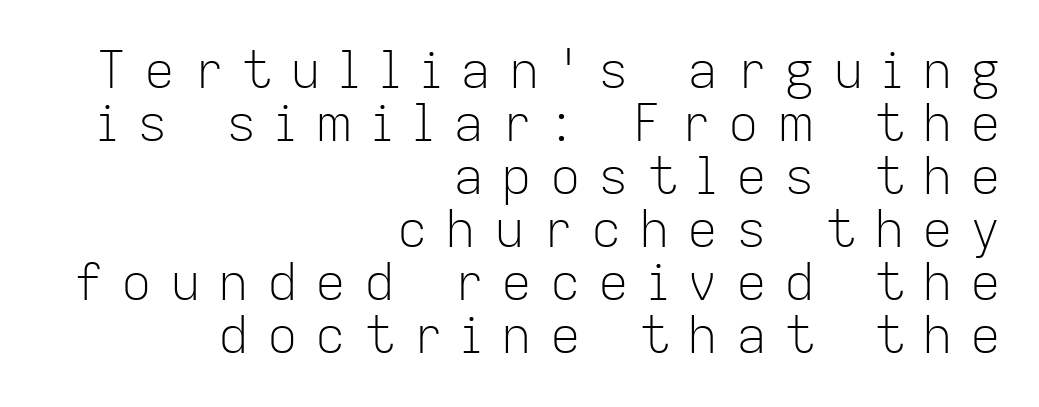
Q: Is the text bold? A: No.
Q: Is the text italic (slanted)? A: No, it is upright.
Q: Is the typeface a serif or a sans-serif typeface? A: Sans-serif.
Q: Is the text underlined? A: No.
Q: How is the paragraph aligned? A: Right-aligned.
Q: Is the spacing between letters normal or unusually wide? A: Unusually wide.
Q: Is the spacing between lines tight, normal or loose? A: Tight.
Q: Width (condensed, normal, or wide)? A: Normal.
Q: Stroke contrast? A: Low.
Q: x-height? A: Medium.
Q: Monospaced? A: No.
